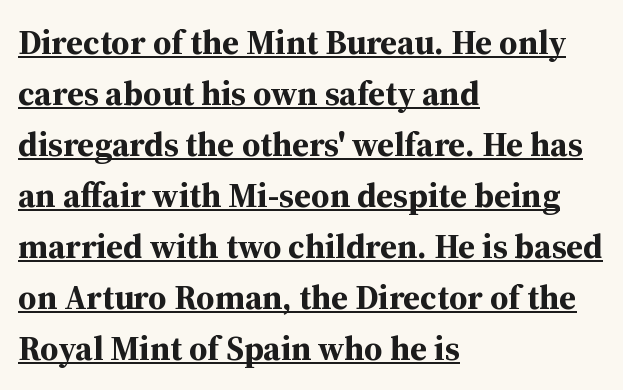
Q: Is the text bold? A: Yes.
Q: Is the text italic (slanted)? A: No, it is upright.
Q: Is the typeface a serif or a sans-serif typeface? A: Serif.
Q: Is the text underlined? A: Yes.
Q: How is the paragraph aligned? A: Left-aligned.
Q: Is the spacing between letters normal or unusually wide? A: Normal.
Q: Is the spacing between lines tight, normal or loose? A: Normal.
Q: Width (condensed, normal, or wide)? A: Normal.
Q: Stroke contrast? A: Medium.
Q: x-height? A: Medium.
Q: Monospaced? A: No.
